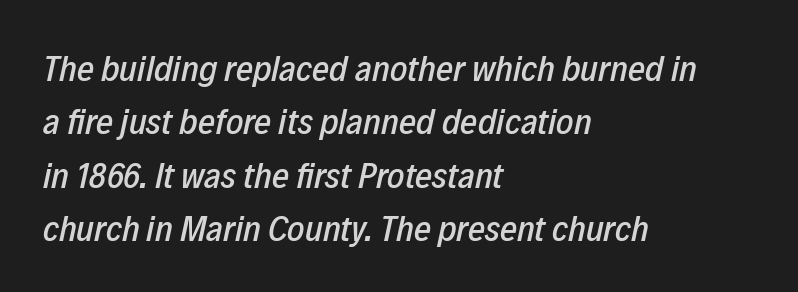
The compositor pushed each line to the left boundary. Italic? Definitely — the glyphs are oblique. Line spacing here is normal. Note the varied advance widths — an 'i' is clearly narrower than an 'm'.
